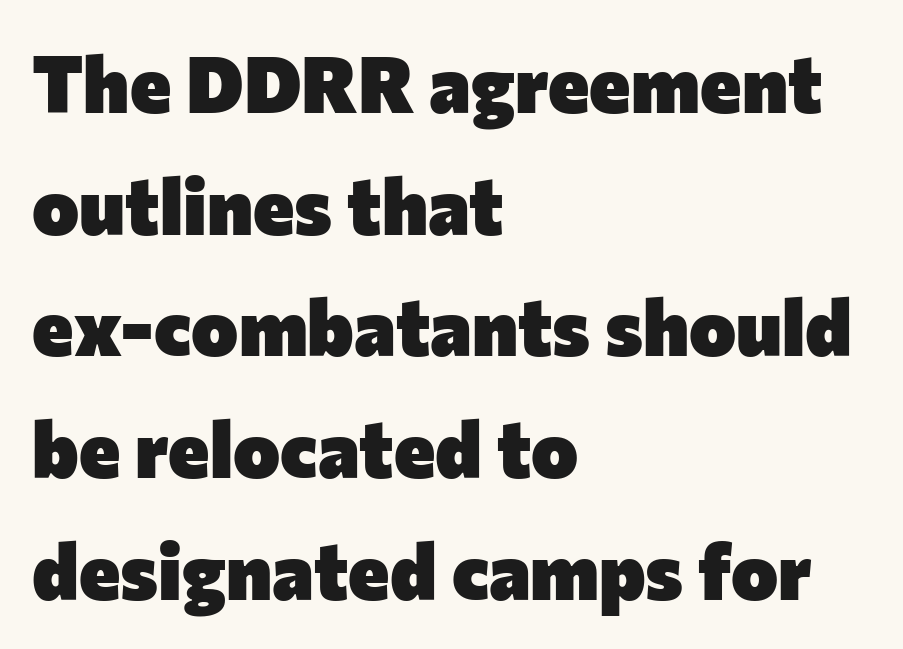
The image shows 79 px heavy sans-serif type, upright; set left-aligned, normal line spacing (1.54x), normal letter spacing, not underlined; low stroke contrast and a medium x-height.
